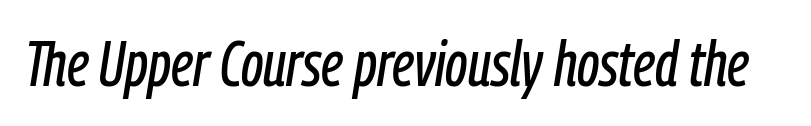
Note the varied advance widths — an 'i' is clearly narrower than an 'm'. You could call the tracking neutral — neither tight nor loose. Is the type slanted? Yes — the strokes lean at a clear angle. Any mark beneath the type? The region is blank.
